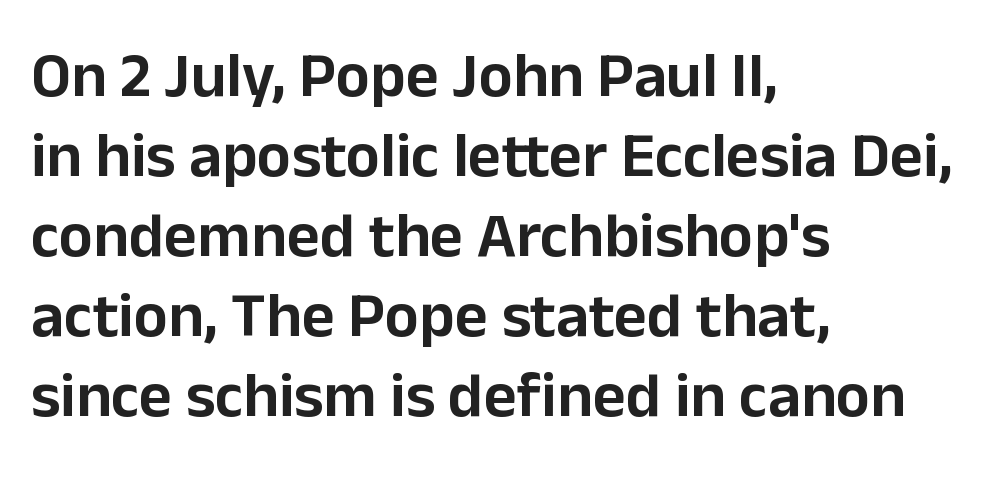
Q: Is the text italic (slanted)? A: No, it is upright.
Q: Is the typeface a serif or a sans-serif typeface? A: Sans-serif.
Q: Is the text underlined? A: No.
Q: How is the paragraph aligned? A: Left-aligned.
Q: Is the spacing between letters normal or unusually wide? A: Normal.
Q: Is the spacing between lines tight, normal or loose? A: Normal.
Q: Width (condensed, normal, or wide)? A: Normal.
Q: Stroke contrast? A: Low.
Q: x-height? A: Medium.
Q: Monospaced? A: No.
